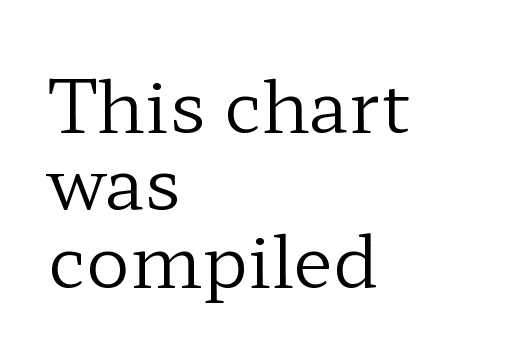
{"serif": "yes", "italic": "no", "bold": "no", "weight": "regular", "width": "wide", "stroke_contrast": "low", "x_height": "medium", "monospaced": "no", "underline": "no", "align": "left", "line_spacing": "tight", "line_spacing_ratio": 1.06, "letter_spacing": "normal", "letter_spacing_em": 0.0, "glyph_px": 73}
